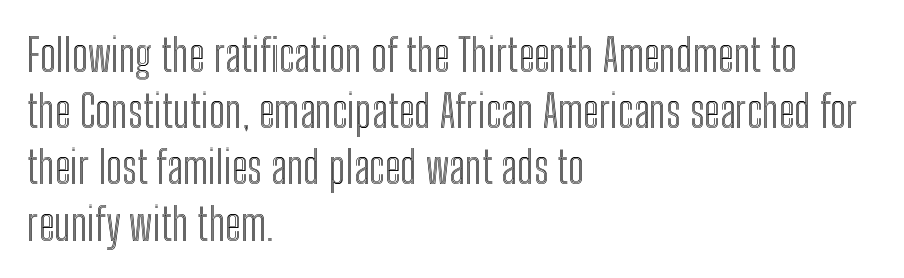
The image shows 45 px condensed type, upright; set left-aligned, normal line spacing (1.25x), normal letter spacing, not underlined; a medium x-height.
